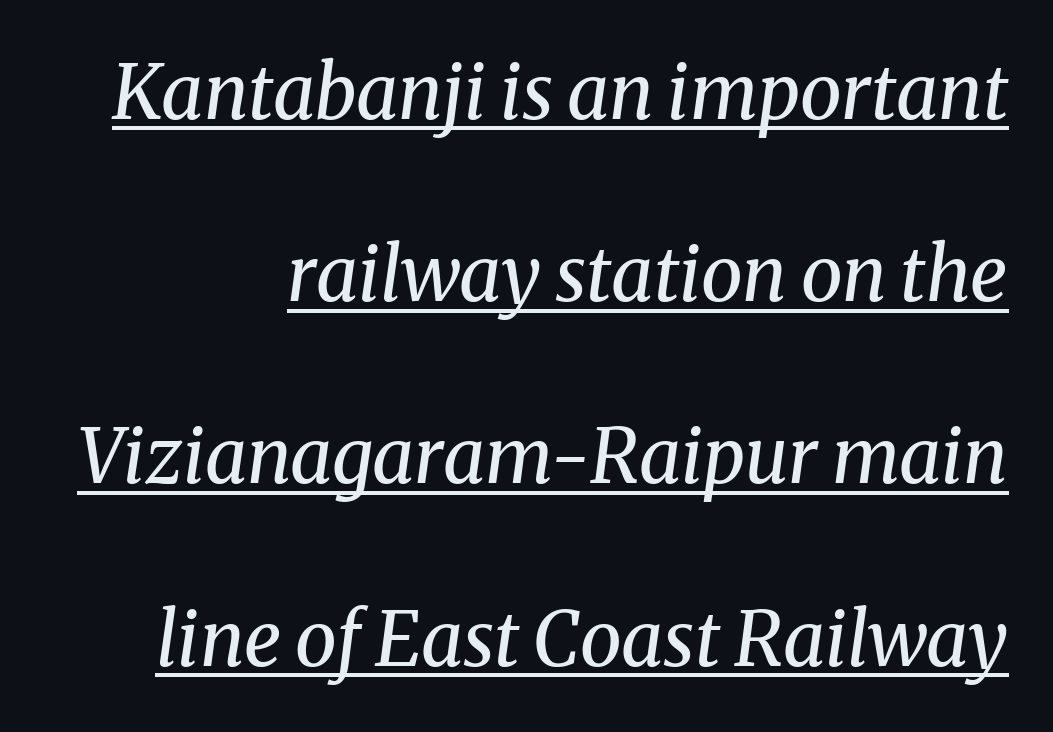
The image shows 75 px regular-weight serif type, italic (leaning right); set right-aligned, loose line spacing (2.43x), normal letter spacing, underlined; medium stroke contrast and a medium x-height.
